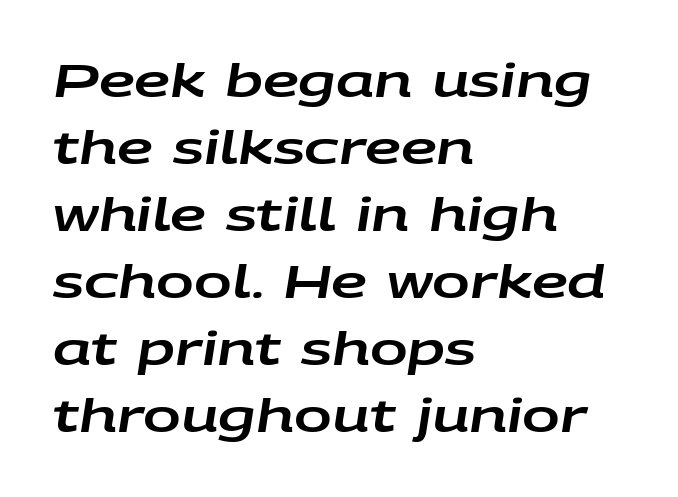
Q: Is the text italic (slanted)? A: Yes, it leans right by about 9 degrees.
Q: Is the text underlined? A: No.
Q: How is the paragraph aligned? A: Left-aligned.
Q: Is the spacing between letters normal or unusually wide? A: Normal.
Q: Is the spacing between lines tight, normal or loose? A: Normal.
Q: Width (condensed, normal, or wide)? A: Wide.
Q: Stroke contrast? A: Low.
Q: x-height? A: Large.
Q: Monospaced? A: No.
